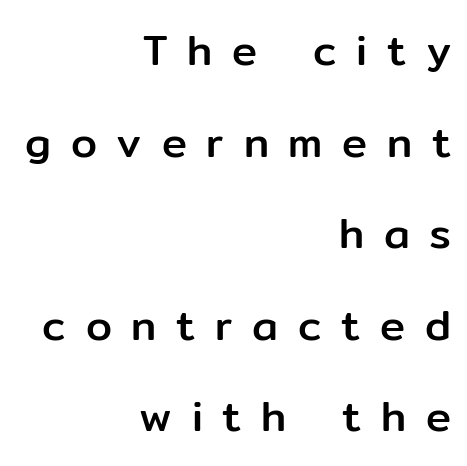
Q: Is the text italic (slanted)? A: No, it is upright.
Q: Is the typeface a serif or a sans-serif typeface? A: Sans-serif.
Q: Is the text underlined? A: No.
Q: How is the paragraph aligned? A: Right-aligned.
Q: Is the spacing between letters normal or unusually wide? A: Unusually wide.
Q: Is the spacing between lines tight, normal or loose? A: Loose.
Q: Width (condensed, normal, or wide)? A: Normal.
Q: Stroke contrast? A: Low.
Q: x-height? A: Medium.
Q: Monospaced? A: No.
